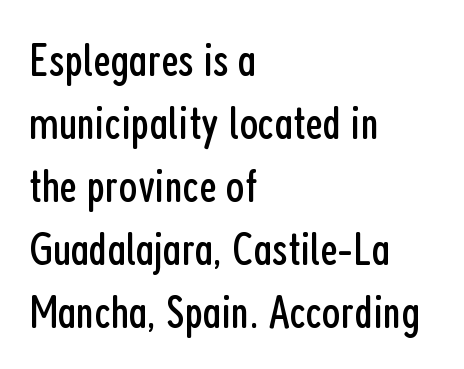
Where is the straight margin? On the left. Lines of text with bare space underneath. Letterform terminals end flat and unadorned throughout the passage. Spacing between characters is what you'd get straight out of the box. These lines are rendered in a variable-pitch font. Regarding leading, the lines here are spaced in the standard way.
